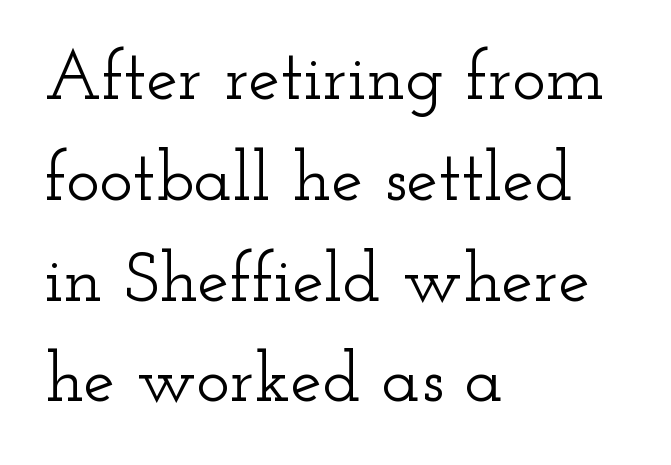
{"serif": "yes", "italic": "no", "width": "wide", "stroke_contrast": "low", "x_height": "small", "monospaced": "no", "underline": "no", "align": "left", "line_spacing": "normal", "line_spacing_ratio": 1.42, "letter_spacing": "normal", "letter_spacing_em": 0.0, "glyph_px": 71}
